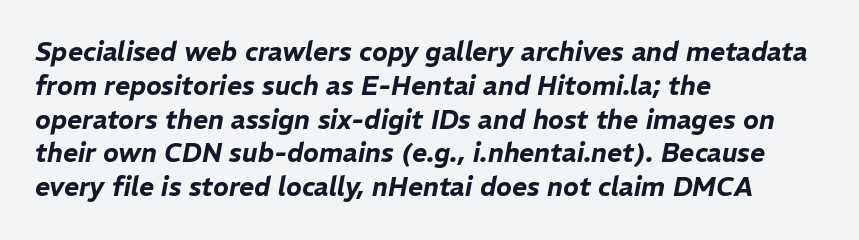
The image shows 26 px text type, italic (leaning right); set left-aligned, normal line spacing (1.3x), normal letter spacing, not underlined.
